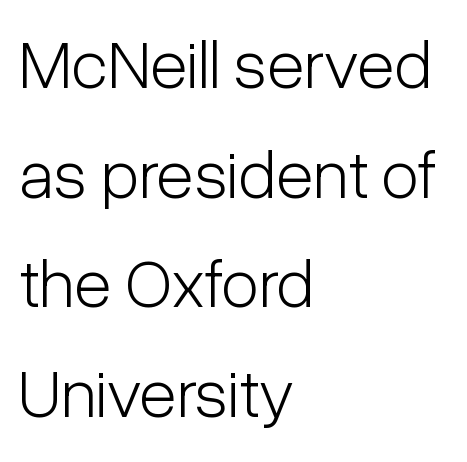
Q: Is the text bold? A: No.
Q: Is the text italic (slanted)? A: No, it is upright.
Q: Is the typeface a serif or a sans-serif typeface? A: Sans-serif.
Q: Is the text underlined? A: No.
Q: How is the paragraph aligned? A: Left-aligned.
Q: Is the spacing between letters normal or unusually wide? A: Normal.
Q: Is the spacing between lines tight, normal or loose? A: Normal.
Q: Width (condensed, normal, or wide)? A: Condensed.
Q: Stroke contrast? A: Low.
Q: x-height? A: Medium.
Q: Monospaced? A: No.
